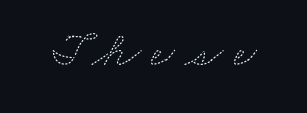
The image shows 50 px thin, wide type; set unusually wide letter spacing (+0.21 em), not underlined; medium stroke contrast and a small x-height.
